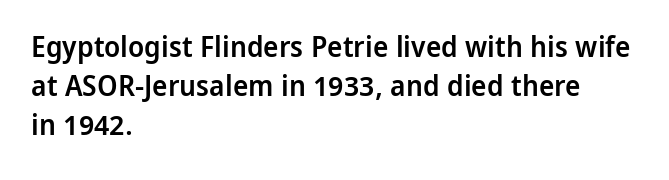
The image shows 29 px semibold sans-serif type, upright; set left-aligned, normal line spacing (1.34x), normal letter spacing, not underlined; low stroke contrast and a medium x-height.
